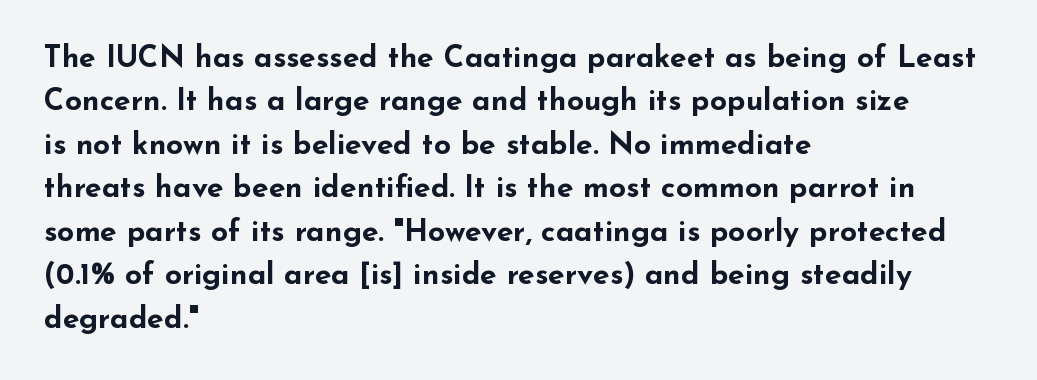
Vertical spacing — default. The type is set solid horizontally, with unmodified tracking. This sample has the flowing, uneven cadence of proportional lettering. The glyphs are unaccompanied by any horizontal stroke below them. In terms of posture, this sample is upright.
